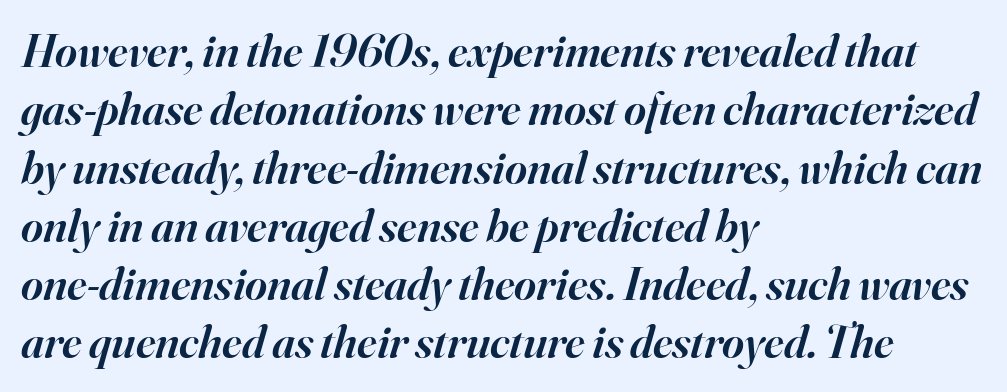
The image shows 47 px semibold serif type, italic (leaning right); set left-aligned, line spacing 1.24x, normal letter spacing, not underlined; high stroke contrast and a small x-height.
